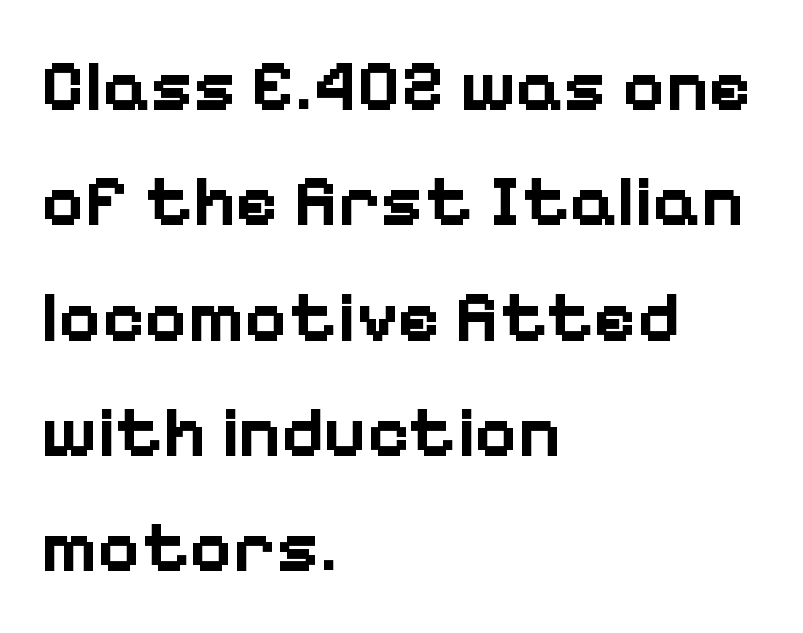
Notice how descenders clear the ascenders below comfortably — that's standard leading. Spacing verdict: proportional, widths tailored to each character. Serifs: no, the terminals of the letterforms are clean. You'd pick this weight for a headline — it's a proper bold.
